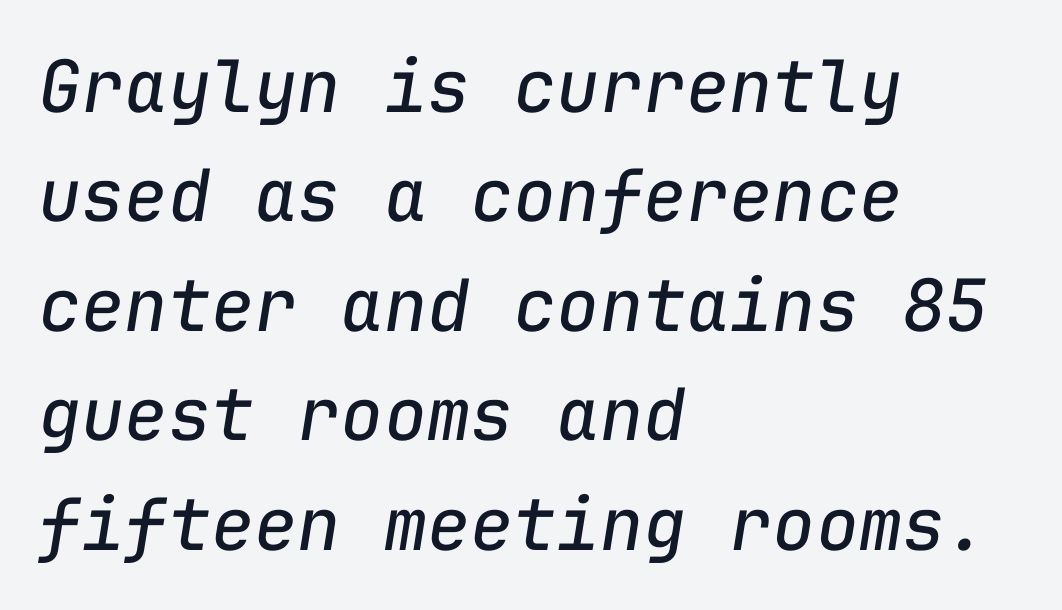
Fixed-width glyphs throughout — classic coding-font behaviour. The foot of each line stays bare and open. In terms of posture, this sample is oblique. Left-aligned paragraph, ragged on the right.
